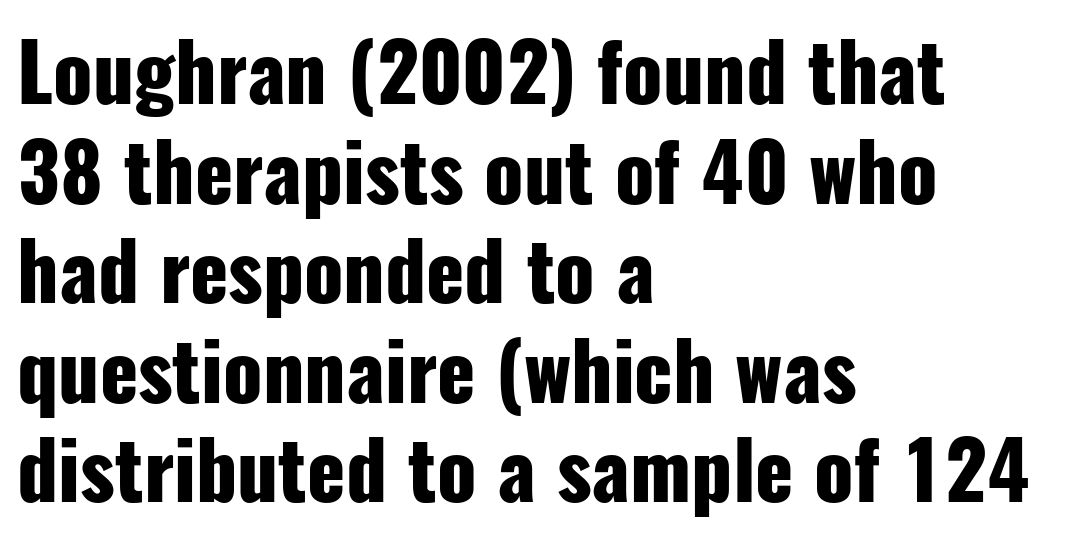
Do the characters align in a grid? No, the font is proportional. The vertical gap from one line to the next is medium. Do the letters lean? They stand straight. Alignment: flush left.
